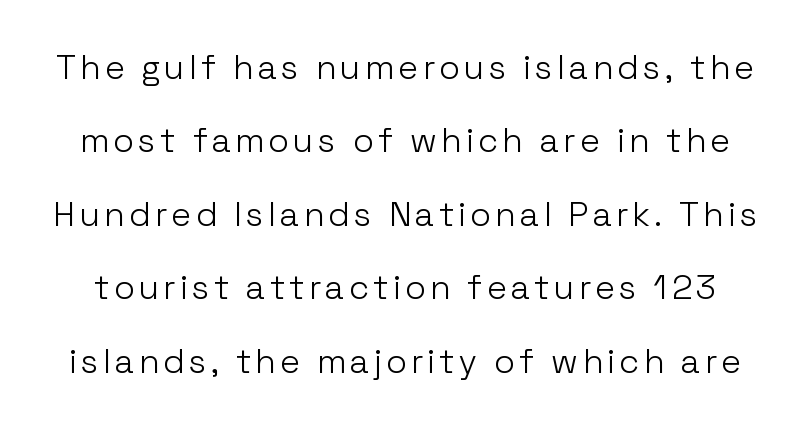
The image shows 34 px light sans-serif type, upright; set loose line spacing (2.16x), not underlined; low stroke contrast and a medium x-height.
